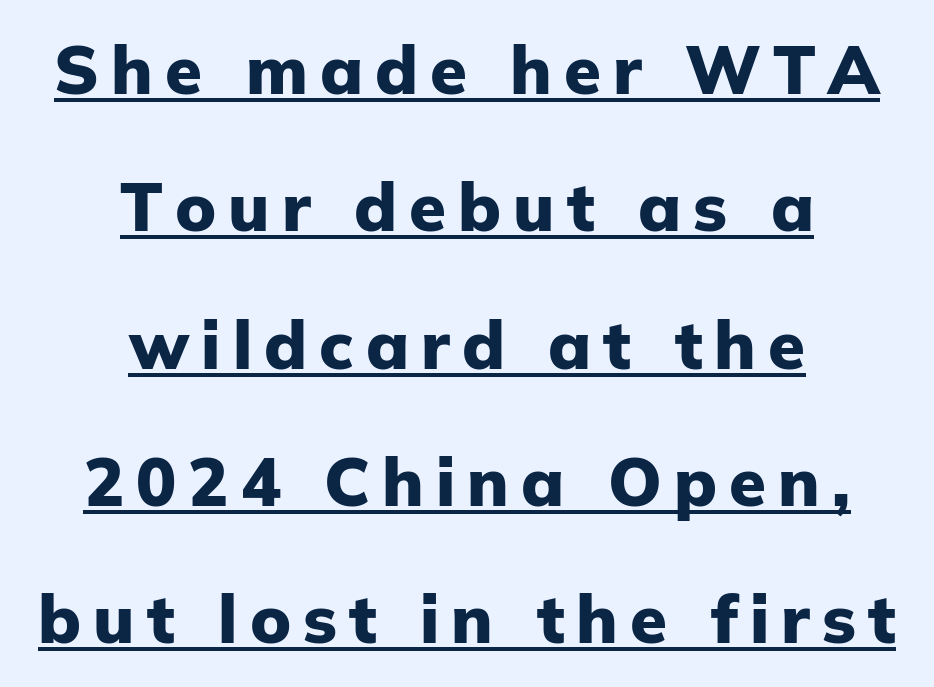
The image shows 67 px heavy sans-serif type, upright; set centered, loose line spacing (2.05x), underlined; low stroke contrast and a medium x-height.
